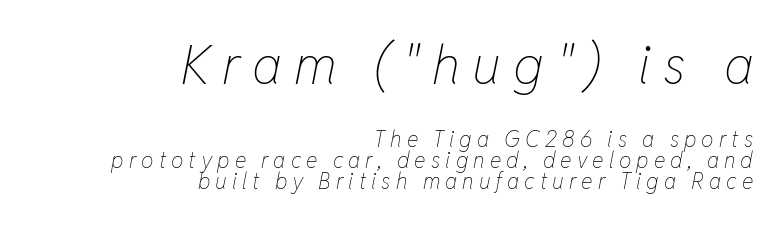
Q: Is the text bold? A: No.
Q: Is the text italic (slanted)? A: Yes, it leans right by about 11 degrees.
Q: Is the text underlined? A: No.
Q: How is the paragraph aligned? A: Right-aligned.
Q: Is the spacing between letters normal or unusually wide? A: Unusually wide.
Q: Is the spacing between lines tight, normal or loose? A: Tight.
Q: Which block of text is set in a larger size, the first (top) or the second (bottom)? A: The first (top) one.
Q: Width (condensed, normal, or wide)? A: Condensed.
Q: Stroke contrast? A: Low.
Q: x-height? A: Medium.
Q: Monospaced? A: No.
